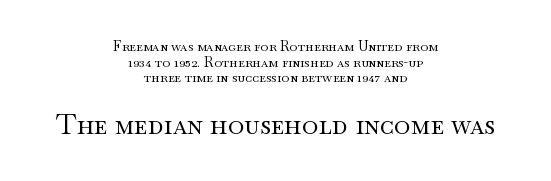
{"serif": "yes", "italic": "no", "bold": "no", "weight": "regular", "width": "wide", "stroke_contrast": "medium", "x_height": "small", "monospaced": "no", "underline": "no", "align": "center", "line_spacing": "tight", "line_spacing_ratio": 1.12, "letter_spacing": "normal", "letter_spacing_em": 0.0, "larger_block": "second", "size_ratio": 2.0, "glyph_px": 28}
